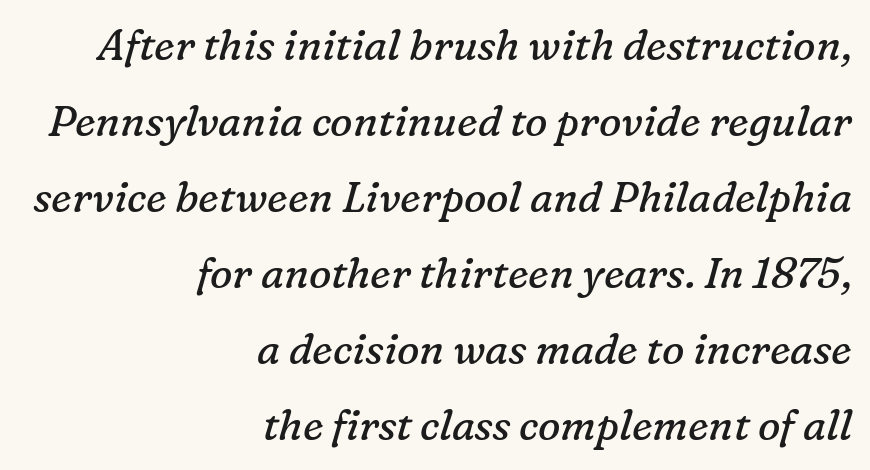
Q: Is the text bold? A: No.
Q: Is the text italic (slanted)? A: Yes, it leans right by about 16 degrees.
Q: Is the typeface a serif or a sans-serif typeface? A: Serif.
Q: Is the text underlined? A: No.
Q: How is the paragraph aligned? A: Right-aligned.
Q: Is the spacing between letters normal or unusually wide? A: Normal.
Q: Width (condensed, normal, or wide)? A: Normal.
Q: Stroke contrast? A: Low.
Q: x-height? A: Medium.
Q: Monospaced? A: No.
